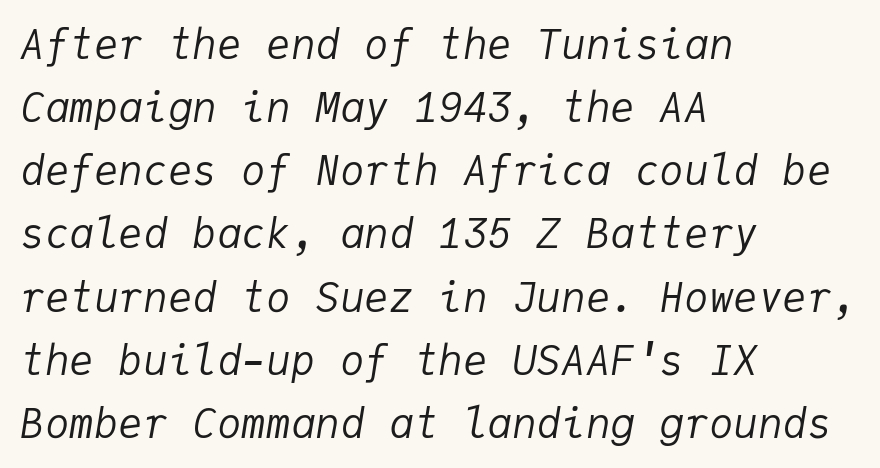
The image shows 41 px regular-weight type, italic (leaning right), monospaced; set left-aligned, normal line spacing (1.54x), normal letter spacing, not underlined; low stroke contrast and a medium x-height.
